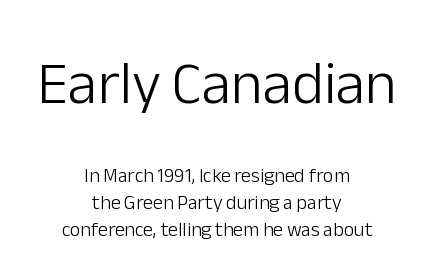
The image shows 60 px light sans-serif type, upright; set centered, normal line spacing (1.35x), normal letter spacing, not underlined; the first (top) block is 3.0x larger; low stroke contrast and a medium x-height.
